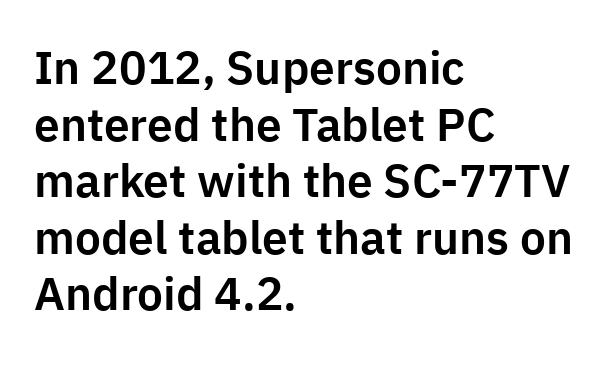
Q: Is the text italic (slanted)? A: No, it is upright.
Q: Is the typeface a serif or a sans-serif typeface? A: Sans-serif.
Q: Is the text underlined? A: No.
Q: How is the paragraph aligned? A: Left-aligned.
Q: Is the spacing between letters normal or unusually wide? A: Normal.
Q: Width (condensed, normal, or wide)? A: Normal.
Q: Stroke contrast? A: Low.
Q: x-height? A: Medium.
Q: Monospaced? A: No.
